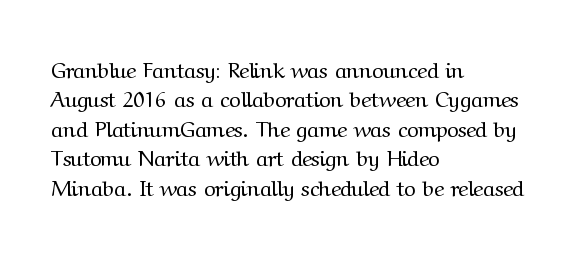
The image shows 22 px text type, upright; set left-aligned, normal line spacing (1.34x), normal letter spacing, not underlined.
